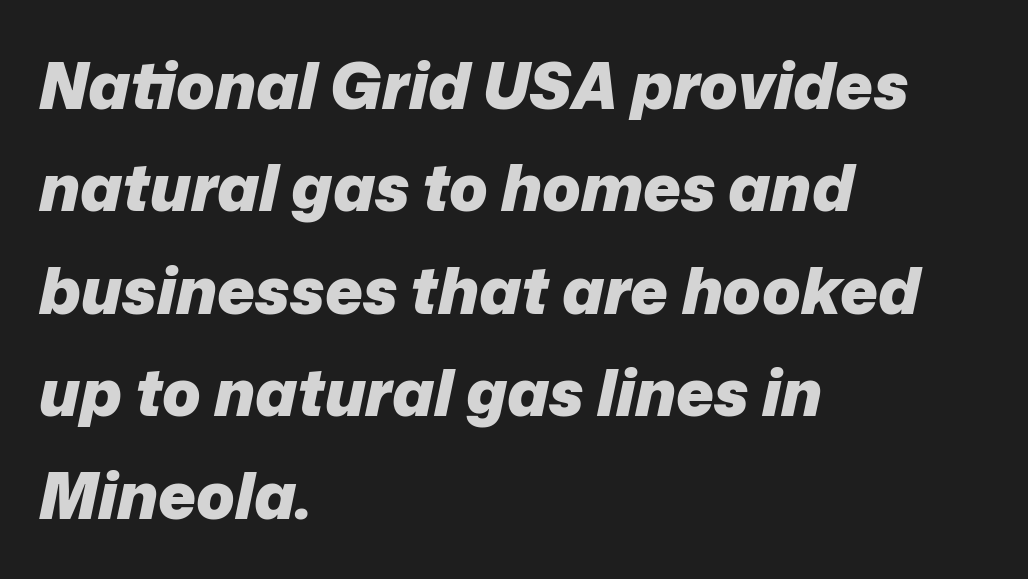
The image shows 64 px heavy type, italic (leaning right); set left-aligned, normal line spacing (1.6x), normal letter spacing, not underlined; low stroke contrast and a medium x-height.
